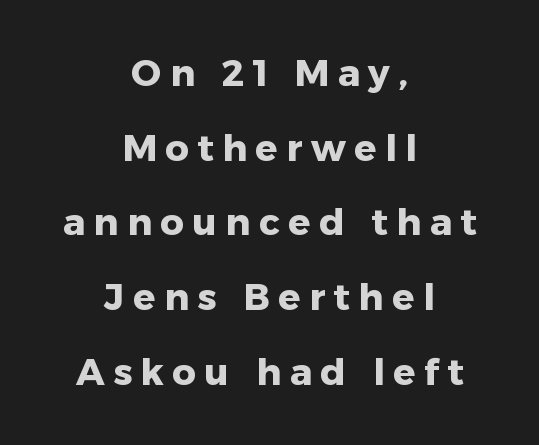
The image shows 37 px heavy sans-serif type, upright; set centered, loose line spacing (2.02x), unusually wide letter spacing (+0.23 em), not underlined; low stroke contrast and a medium x-height.
